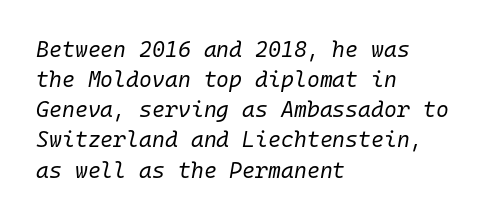
The image shows 22 px text type, italic (leaning right); set left-aligned, normal line spacing (1.37x), normal letter spacing, not underlined.
